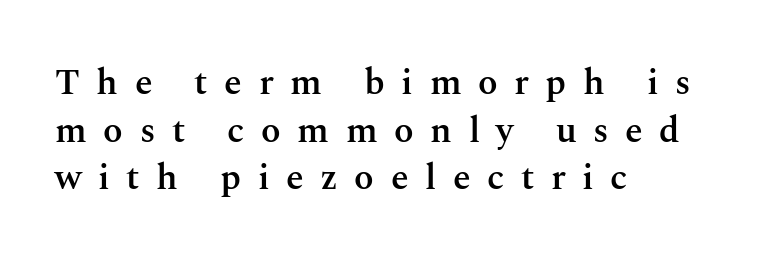
Q: Is the text bold? A: Semi-bold.
Q: Is the text italic (slanted)? A: No, it is upright.
Q: Is the typeface a serif or a sans-serif typeface? A: Serif.
Q: Is the text underlined? A: No.
Q: How is the paragraph aligned? A: Left-aligned.
Q: Is the spacing between letters normal or unusually wide? A: Unusually wide.
Q: Is the spacing between lines tight, normal or loose? A: Normal.
Q: Width (condensed, normal, or wide)? A: Normal.
Q: Stroke contrast? A: Medium.
Q: x-height? A: Medium.
Q: Monospaced? A: No.
